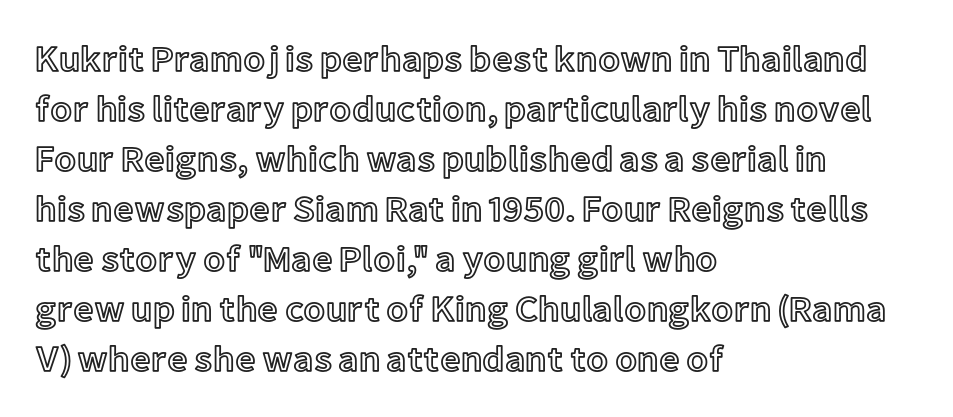
You can tell it's not italic because the verticals are truly vertical. The line texture is even and compact thanks to regular tracking. The passage is arranged the way most books set body copy — flush left. Unmarked baselines from the first word to the last. Is this a fixed-width face? No — the glyphs have proportional, varying widths.
